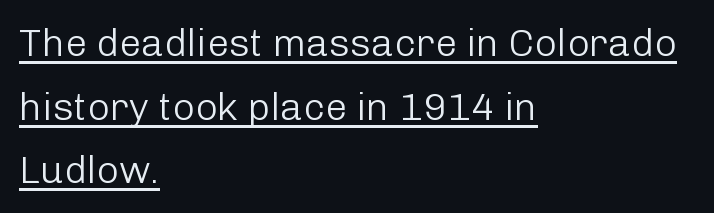
Successive baselines arrive at the customary interval. The typesetter chose a ragged-right arrangement here. Tracking value appears to be zero — textbook default spacing. Varying glyph widths throughout — classic text-font behaviour. This sample uses an upright cut, with every glyph sitting square on the baseline. Is this a heavy cut? Hardly; it is regular or lighter.
